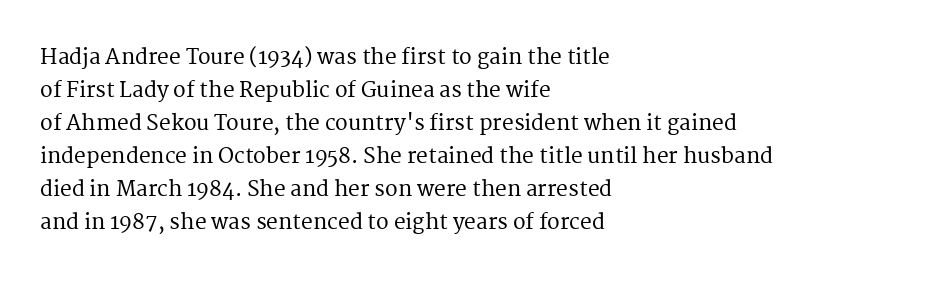
Q: Is the text italic (slanted)? A: No, it is upright.
Q: Is the text underlined? A: No.
Q: How is the paragraph aligned? A: Left-aligned.
Q: Is the spacing between letters normal or unusually wide? A: Normal.
Q: Is the spacing between lines tight, normal or loose? A: Normal.
